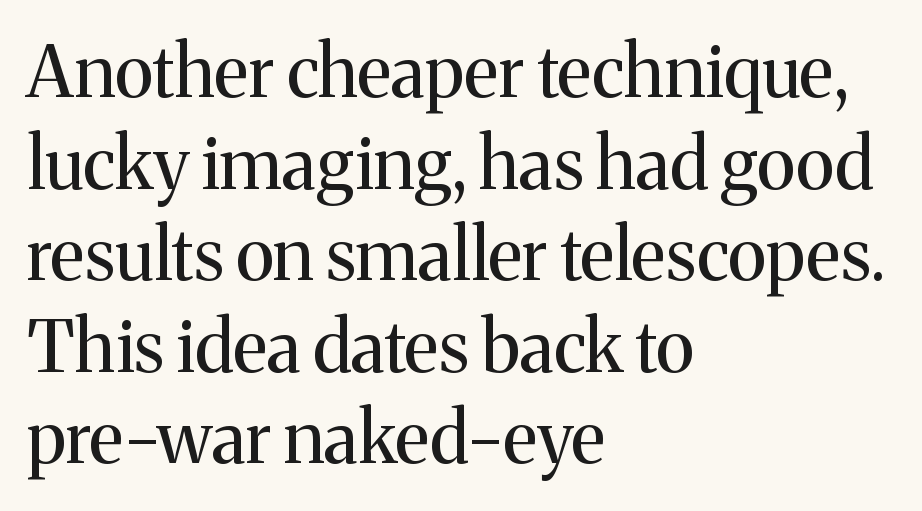
The typeface chosen for these lines features serifs. Is the stroke heavy? The answer is a plain regular-or-lighter. Looks like regular typesetting: each glyph gets only the width it needs. Is the block centered? No — it sits flush against the left margin.
